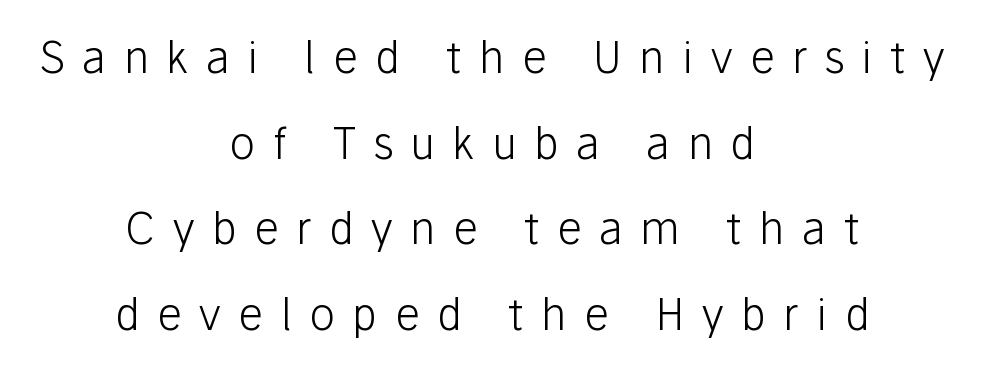
The image shows 43 px light sans-serif type, upright; set centered, loose line spacing (1.99x), unusually wide letter spacing (+0.41 em), not underlined; low stroke contrast and a medium x-height.
